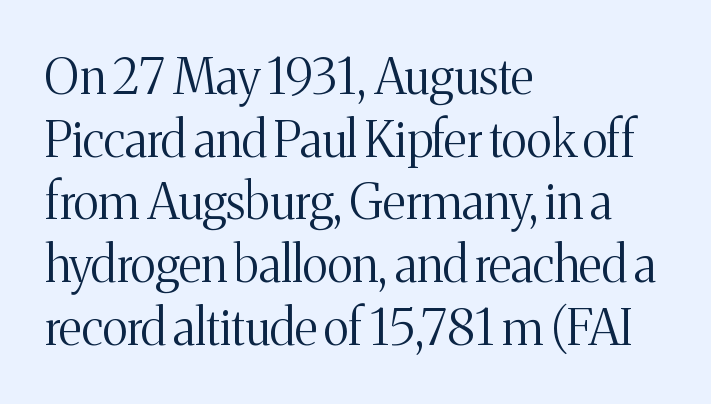
The image shows 49 px light serif type, upright; set left-aligned, normal line spacing (1.28x), normal letter spacing, not underlined; medium stroke contrast and a medium x-height.
